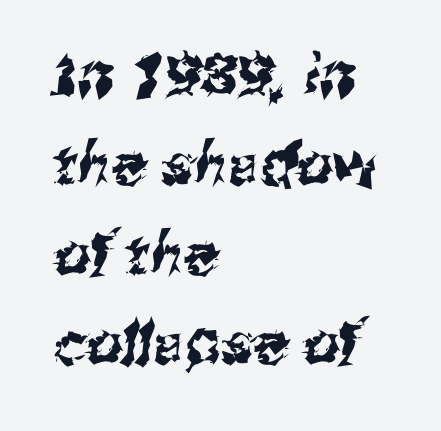
{"serif": "no", "width": "normal", "stroke_contrast": "medium", "x_height": "medium", "monospaced": "no", "underline": "no", "align": "left", "line_spacing": "normal", "line_spacing_ratio": 1.57, "letter_spacing": "normal", "letter_spacing_em": 0.0, "glyph_px": 57}
